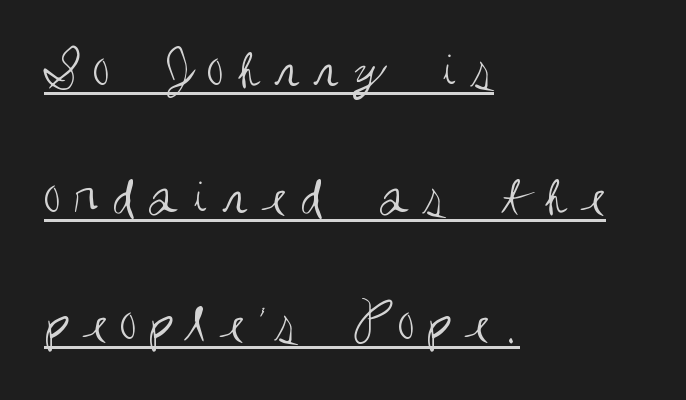
The image shows 57 px regular-weight, condensed sans-serif type; set left-aligned, loose line spacing (2.23x), unusually wide letter spacing (+0.22 em), underlined; medium stroke contrast and a large x-height.
